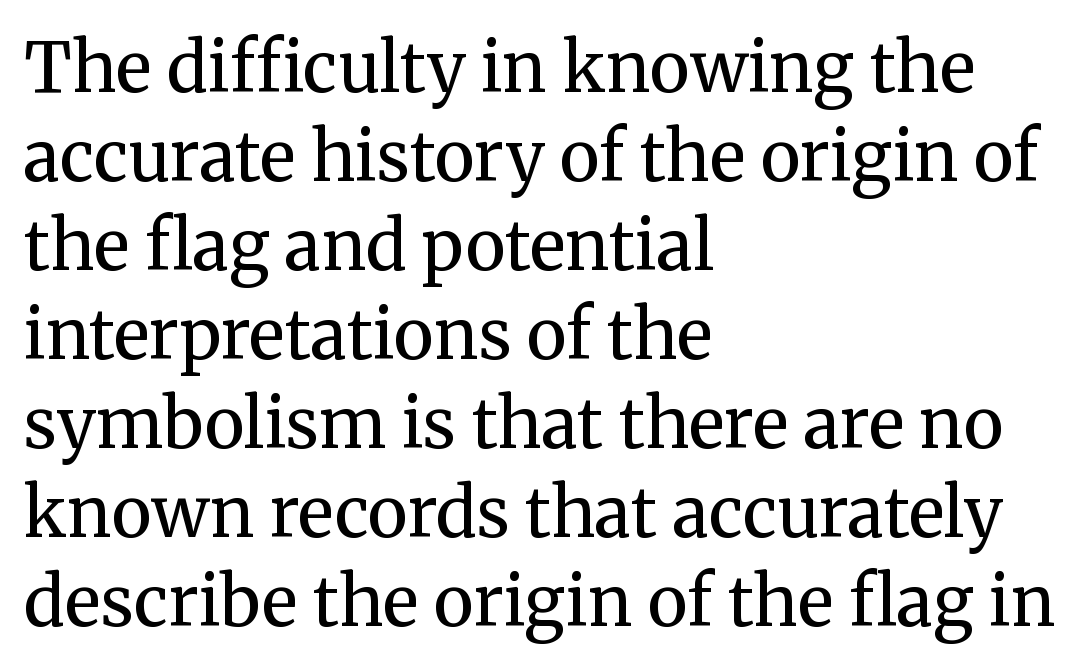
The image shows 69 px regular-weight serif type, upright; set left-aligned, normal line spacing (1.29x), normal letter spacing, not underlined; medium stroke contrast and a medium x-height.
